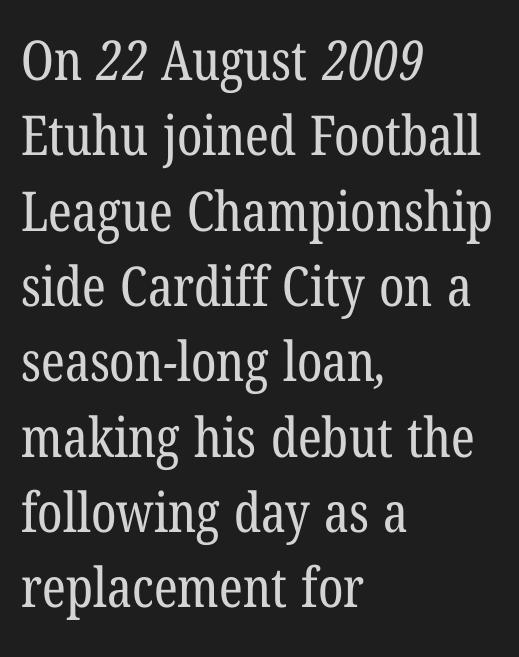
The image shows 55 px regular-weight, condensed serif type; set left-aligned, normal line spacing (1.37x), normal letter spacing, not underlined; low stroke contrast and a medium x-height.
